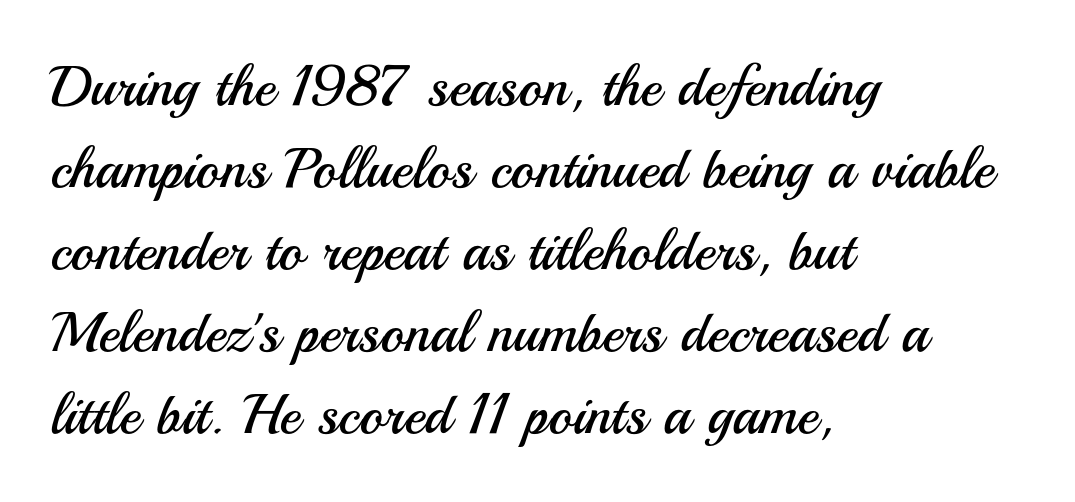
{"serif": "no", "bold": "no", "weight": "regular", "width": "normal", "stroke_contrast": "medium", "x_height": "small", "monospaced": "no", "underline": "no", "align": "left", "line_spacing": "normal", "line_spacing_ratio": 1.44, "letter_spacing": "normal", "letter_spacing_em": 0.0, "glyph_px": 57}
